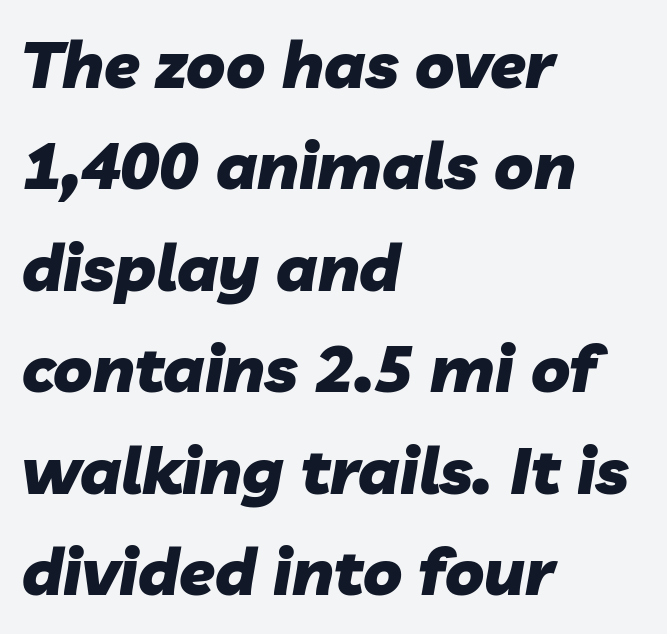
{"italic": "yes", "lean": "right", "slant_degrees": 10, "bold": "yes", "weight": "heavy", "width": "normal", "stroke_contrast": "low", "x_height": "medium", "monospaced": "no", "underline": "no", "align": "left", "line_spacing": "normal", "line_spacing_ratio": 1.56, "letter_spacing": "normal", "letter_spacing_em": 0.0, "glyph_px": 65}
